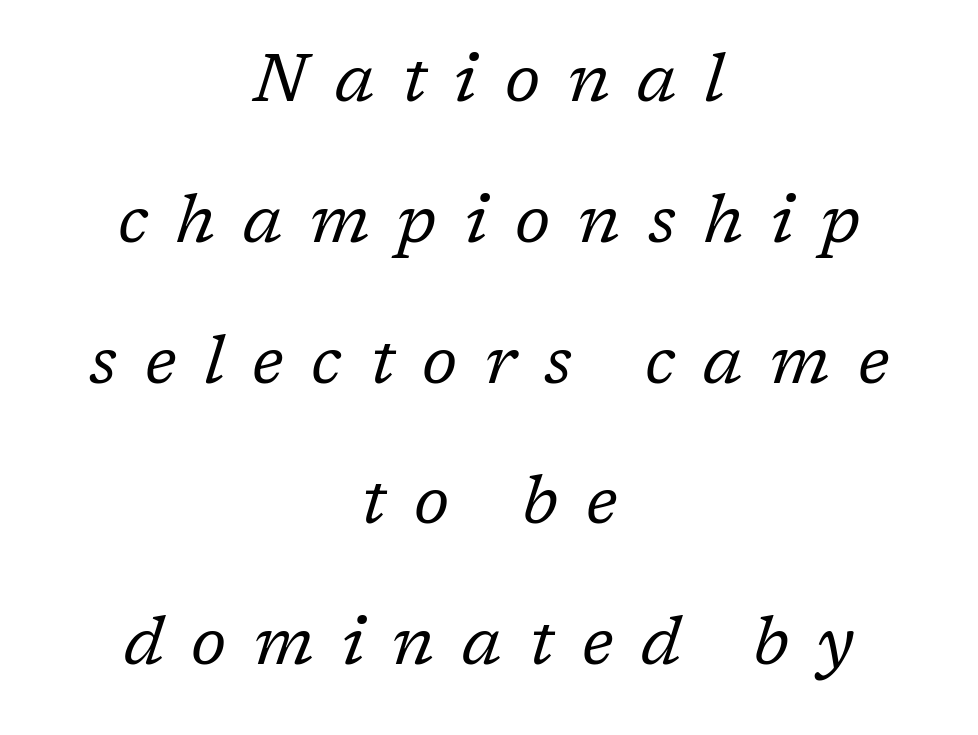
Q: Is the text bold? A: No.
Q: Is the text italic (slanted)? A: Yes, it leans right by about 17 degrees.
Q: Is the typeface a serif or a sans-serif typeface? A: Serif.
Q: Is the text underlined? A: No.
Q: How is the paragraph aligned? A: Centered.
Q: Is the spacing between letters normal or unusually wide? A: Unusually wide.
Q: Is the spacing between lines tight, normal or loose? A: Loose.
Q: Width (condensed, normal, or wide)? A: Normal.
Q: Stroke contrast? A: Low.
Q: x-height? A: Medium.
Q: Monospaced? A: No.
